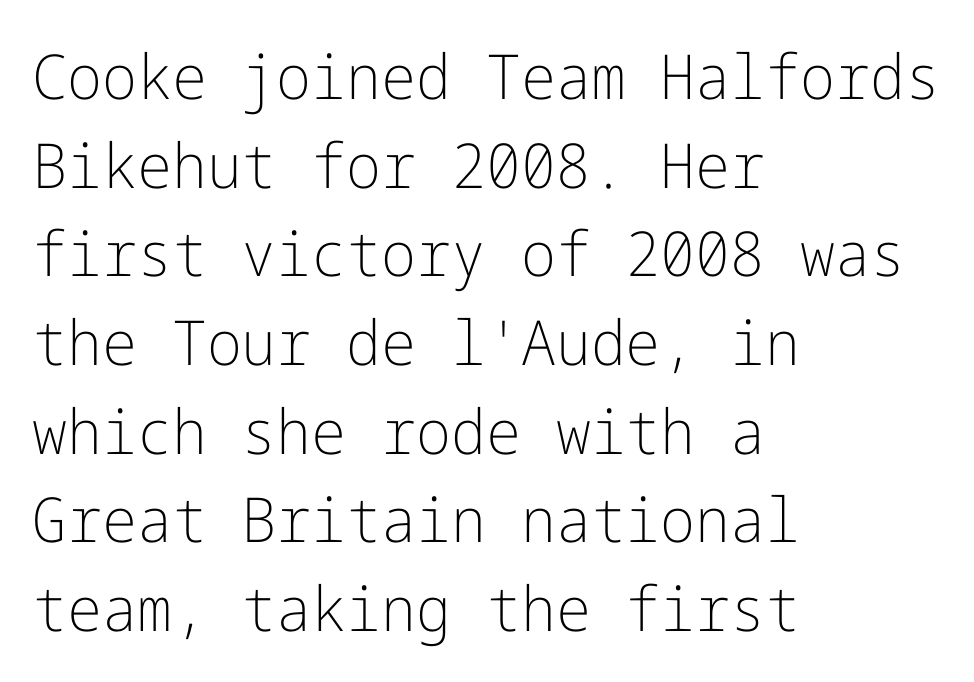
One glance says typical: line gaps are just what's usual. Posture: straight, roman, zero tilt. If you drew a ruler down the left edge, every line would touch it. The passage shown is not bold in any degree. Type style note: lacks serifs.
